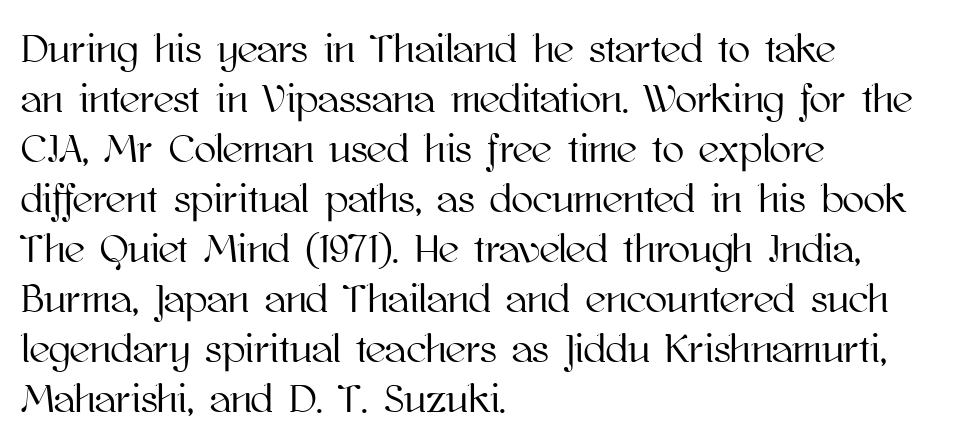
One-word summary of the alignment: left. The passage shown is typed in a proportional face where columns would drift. Style check: upright. Observe the ordinary spacing: letters are neighbours, not strangers. Bare-footed words on every line. Rows of type keep a routine distance in the vertical direction.
